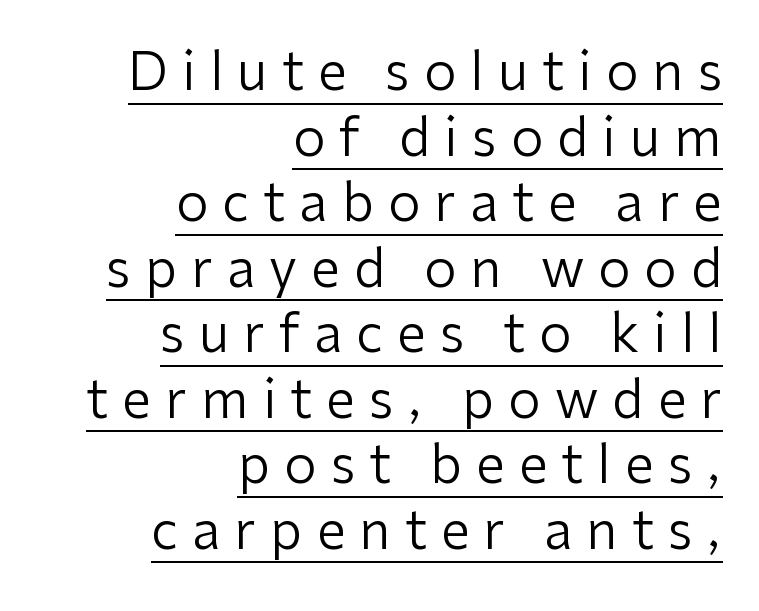
No heavy texture on the line: the type isn't bold. You can tell from the bare stems that sans-serif type was used. You could not count columns in this text — the font is proportionally spaced. The rendering anchors every line to the right-hand side.
